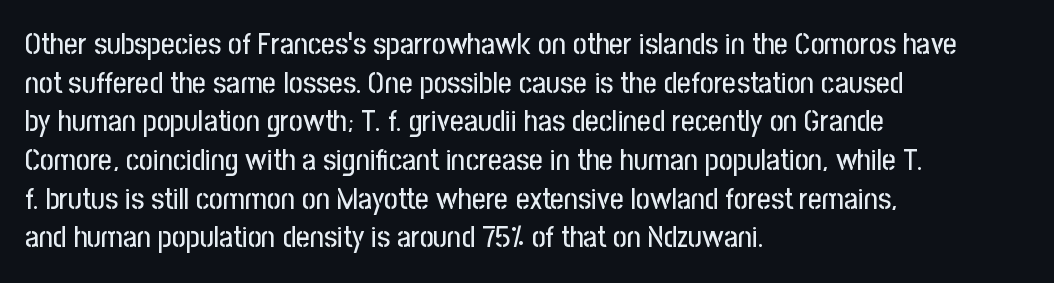
The image shows 30 px condensed sans-serif type, upright; set left-aligned, normal line spacing (1.29x), normal letter spacing, not underlined; low stroke contrast and a medium x-height.
